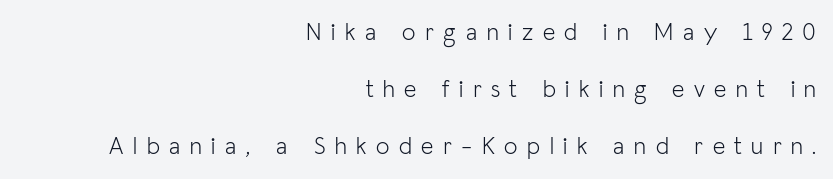
The image shows 24 px text type, upright; set right-aligned, loose line spacing (2.38x), unusually wide letter spacing (+0.4 em), not underlined.
